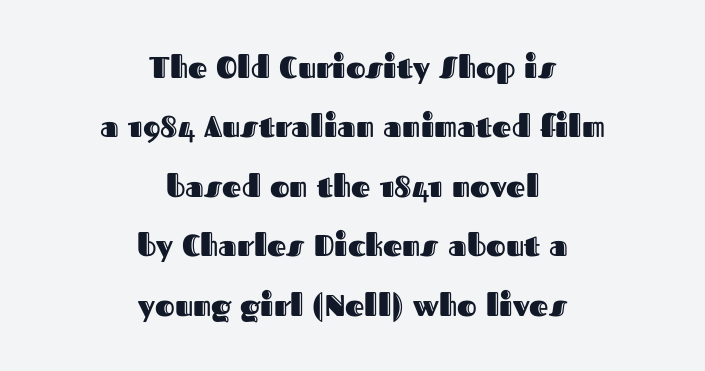
{"italic": "no", "width": "normal", "x_height": "medium", "monospaced": "no", "underline": "no", "align": "center", "line_spacing": "loose", "line_spacing_ratio": 1.98, "letter_spacing": "normal", "letter_spacing_em": 0.0, "glyph_px": 30}
